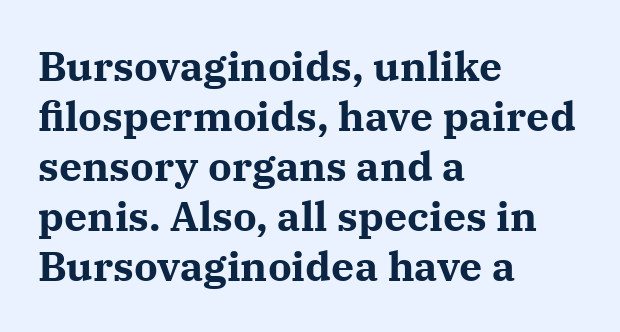
The characters look thick and weighty, a clear bold. What kind of face is this? One with serifs. The setting favours the left margin, as ordinary paragraphs usually do. Default kerning and tracking; the words read as compact shapes.
